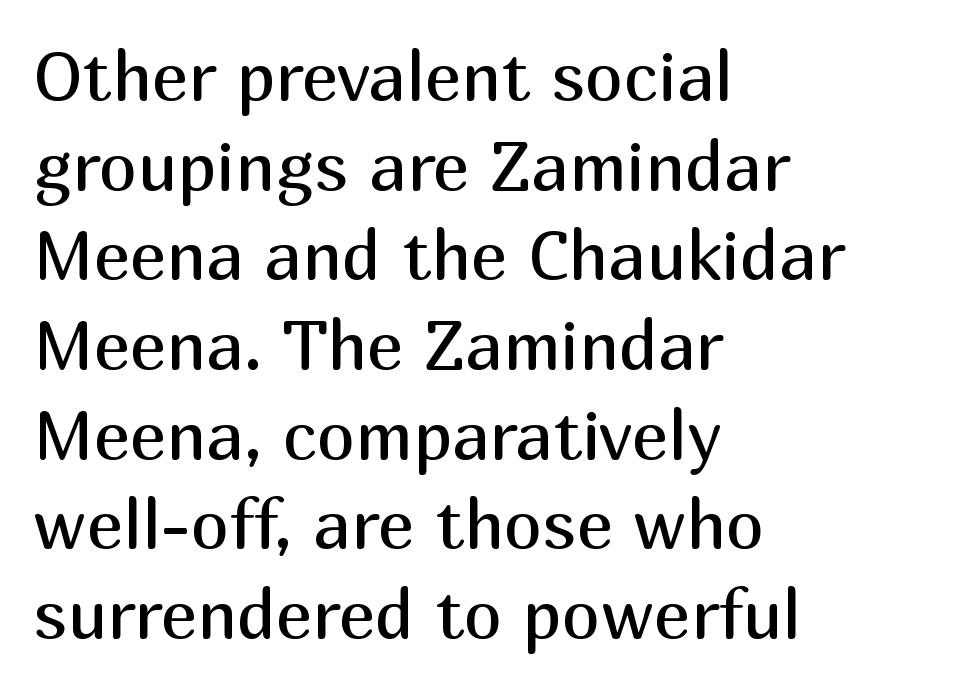
The font family rendered here belongs to the sans-serif group. The words here are not underlined. The font's upright variant was chosen for this text. In terms of letterspacing, this is plain default setting. The designer left line spacing at the default. Varying glyph widths throughout — classic text-font behaviour.
